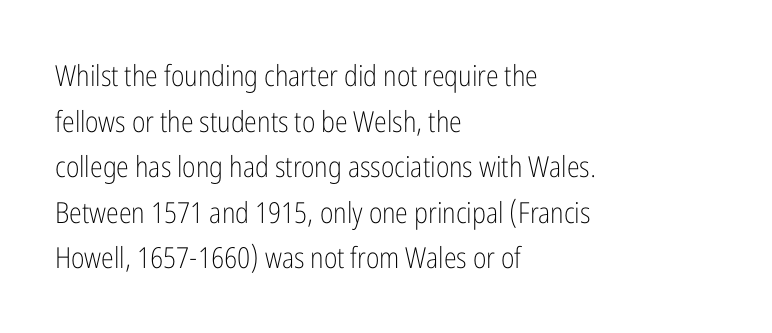
The image shows 29 px light, condensed sans-serif type, upright; set left-aligned, normal line spacing (1.57x), normal letter spacing, not underlined; low stroke contrast and a medium x-height.
